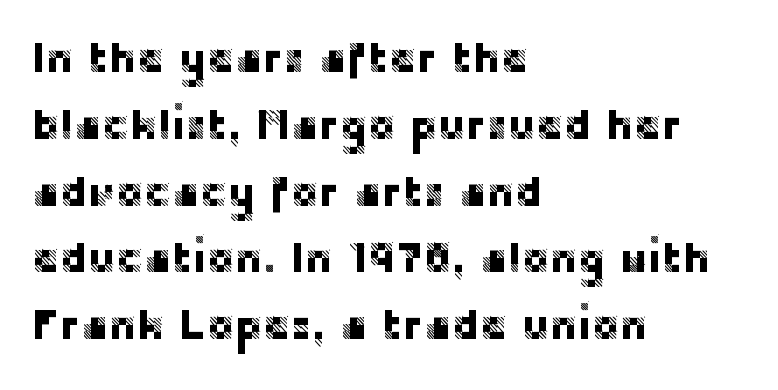
Nope, no serifs anywhere on these letters. Type without underlining. This sample has the flowing, uneven cadence of proportional lettering. Tall strokes in this sample are plumb rather than angled.
